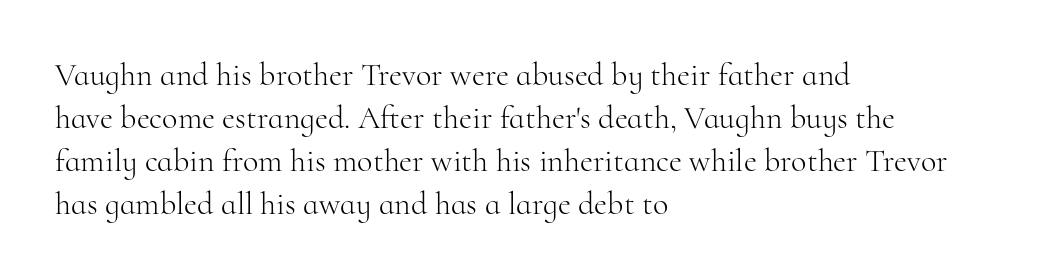
Font category for this specimen: serif. Italic: no, the glyphs are upright roman. Observe the ordinary spacing: letters are neighbours, not strangers. The rendering uses natural spacing where letterforms have individual widths. The ragged edge is on the right, which tells us the setting is flush left. Vertical spacing — default.
